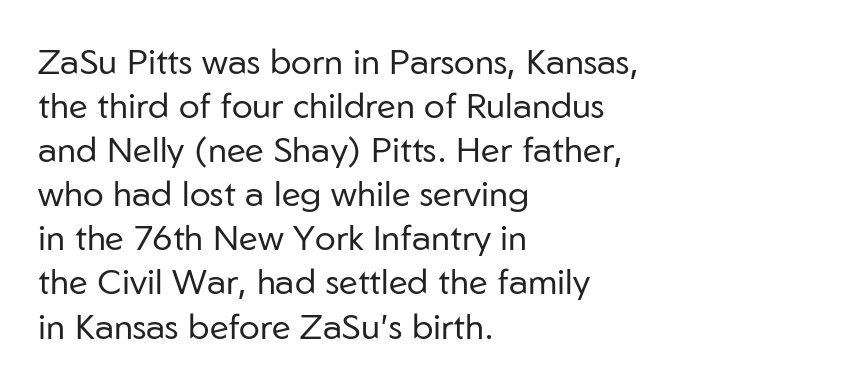
Q: Is the text bold? A: No.
Q: Is the text italic (slanted)? A: No, it is upright.
Q: Is the typeface a serif or a sans-serif typeface? A: Sans-serif.
Q: Is the text underlined? A: No.
Q: How is the paragraph aligned? A: Left-aligned.
Q: Is the spacing between letters normal or unusually wide? A: Normal.
Q: Is the spacing between lines tight, normal or loose? A: Normal.
Q: Width (condensed, normal, or wide)? A: Normal.
Q: Stroke contrast? A: Low.
Q: x-height? A: Medium.
Q: Monospaced? A: No.
